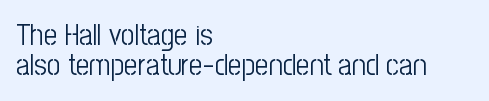
{"serif": "no", "italic": "no", "bold": "no", "weight": "light", "width": "condensed", "stroke_contrast": "low", "x_height": "medium", "monospaced": "no", "underline": "no", "align": "left", "line_spacing": "tight", "line_spacing_ratio": 1.0, "letter_spacing": "normal", "letter_spacing_em": 0.0, "glyph_px": 30}
